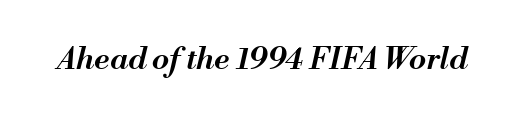
The image shows 31 px semibold type, italic (leaning right); set normal letter spacing, not underlined; medium stroke contrast and a small x-height.
